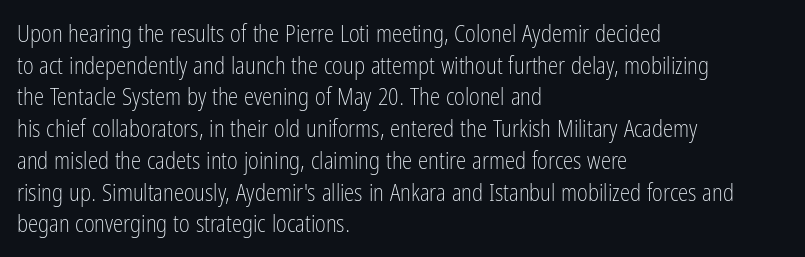
Q: Is the text bold? A: No.
Q: Is the text italic (slanted)? A: No, it is upright.
Q: Is the text underlined? A: No.
Q: How is the paragraph aligned? A: Left-aligned.
Q: Is the spacing between letters normal or unusually wide? A: Normal.
Q: Is the spacing between lines tight, normal or loose? A: Normal.
